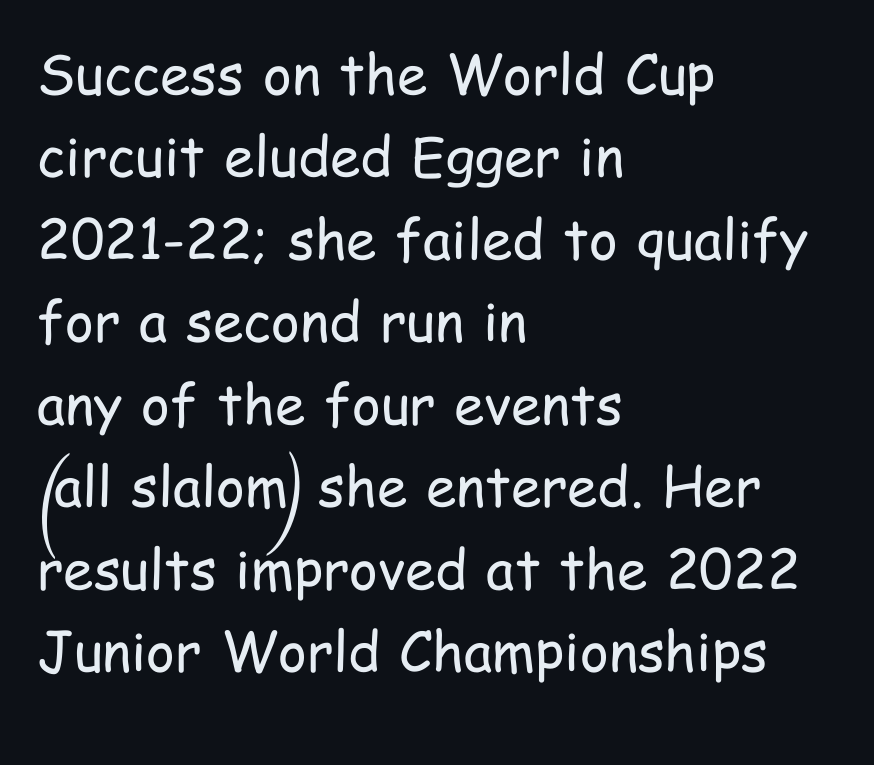
Style check: upright. Each line starts at the same left margin while the right side varies. Check where the strokes stop: nothing finishes them off — pure sans. The letterforms sit shoulder to shoulder at normal distance.
